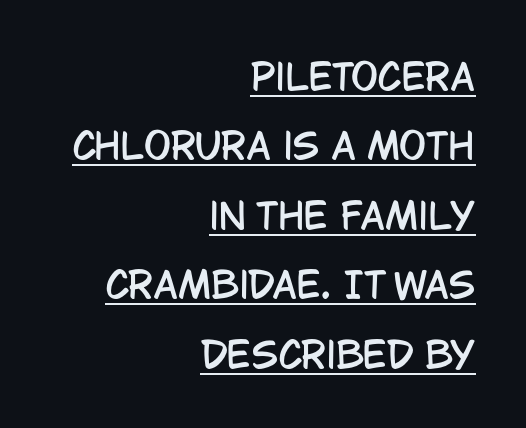
These lines stack with their right ends in a neat column. Spacing between characters is what you'd get straight out of the box. A typesetter would mark this as roman, not italic. The rendering uses natural spacing where letterforms have individual widths. The sample's only ornament is a line tracing under the words.
